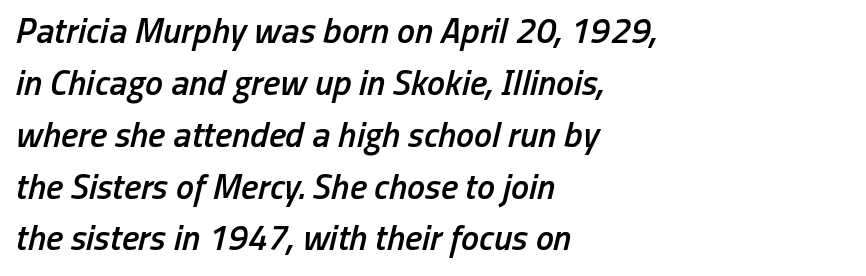
The image shows 36 px semibold, condensed type, italic (leaning right); set left-aligned, normal line spacing (1.44x), normal letter spacing, not underlined; low stroke contrast and a medium x-height.
